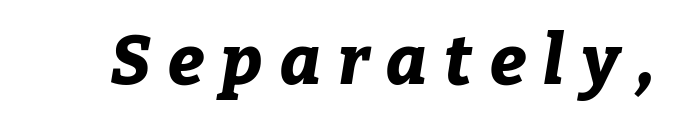
Q: Is the text bold? A: Yes.
Q: Is the text italic (slanted)? A: Yes, it leans right by about 9 degrees.
Q: Is the text underlined? A: No.
Q: Is the spacing between letters normal or unusually wide? A: Unusually wide.
Q: Width (condensed, normal, or wide)? A: Normal.
Q: Stroke contrast? A: Low.
Q: x-height? A: Medium.
Q: Monospaced? A: No.
